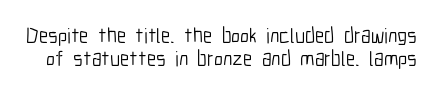
Q: Is the text bold? A: No.
Q: Is the text italic (slanted)? A: No, it is upright.
Q: Is the text underlined? A: No.
Q: Is the spacing between letters normal or unusually wide? A: Normal.
Q: Is the spacing between lines tight, normal or loose? A: Tight.
